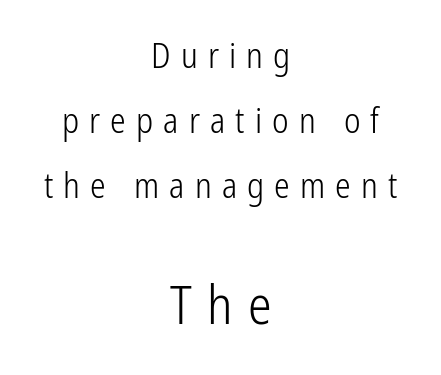
The image shows 53 px light, condensed sans-serif type, upright; set centered, line spacing 1.86x, unusually wide letter spacing (+0.29 em), not underlined; the second (bottom) block is 1.51x larger; low stroke contrast and a medium x-height.
